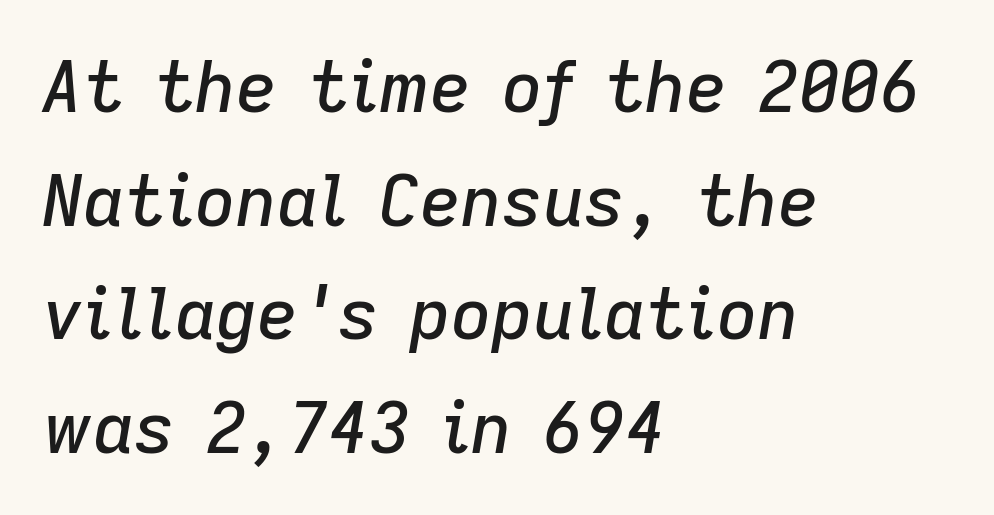
The image shows 71 px text type, italic (leaning right); set left-aligned, normal line spacing (1.6x), normal letter spacing, not underlined; low stroke contrast and a medium x-height.
